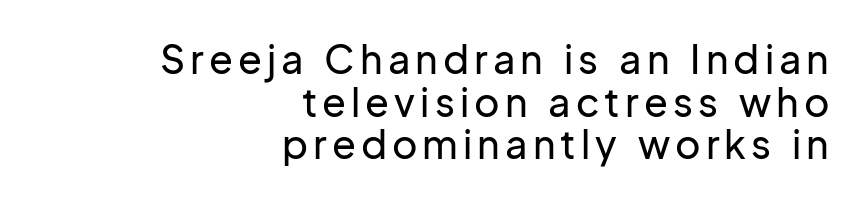
{"serif": "no", "italic": "no", "width": "normal", "stroke_contrast": "low", "x_height": "medium", "monospaced": "no", "underline": "no", "align": "right", "line_spacing": "tight", "line_spacing_ratio": 1.09, "glyph_px": 39}
